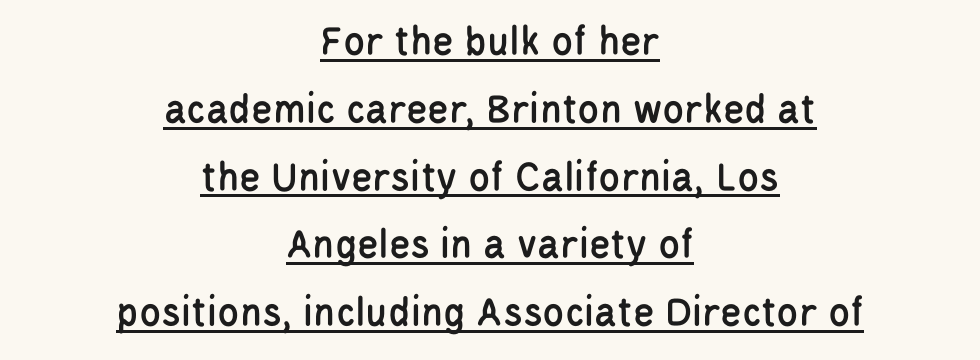
The image shows 44 px condensed sans-serif type, upright; set centered, normal line spacing (1.54x), normal letter spacing, underlined; low stroke contrast and a large x-height.
